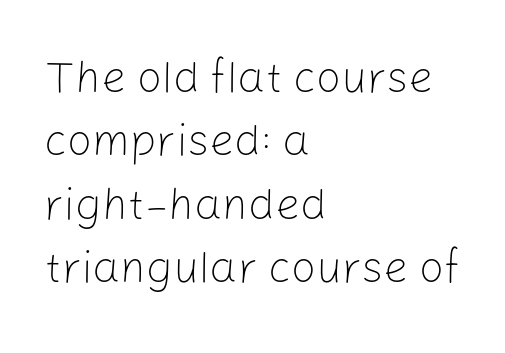
The image shows 44 px light sans-serif type, upright; set left-aligned, normal line spacing (1.44x), normal letter spacing, not underlined; low stroke contrast and a medium x-height.
